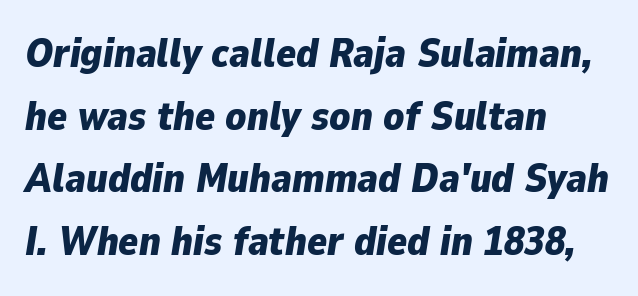
A student would call this left alignment; a typographer would say flush left, rag right. The face used here is proportionally spaced, like ordinary book or web type. Just letters on the line, the space beneath them empty. The passage shown has conventional tracking throughout. Rows of type keep a routine distance in the vertical direction.
